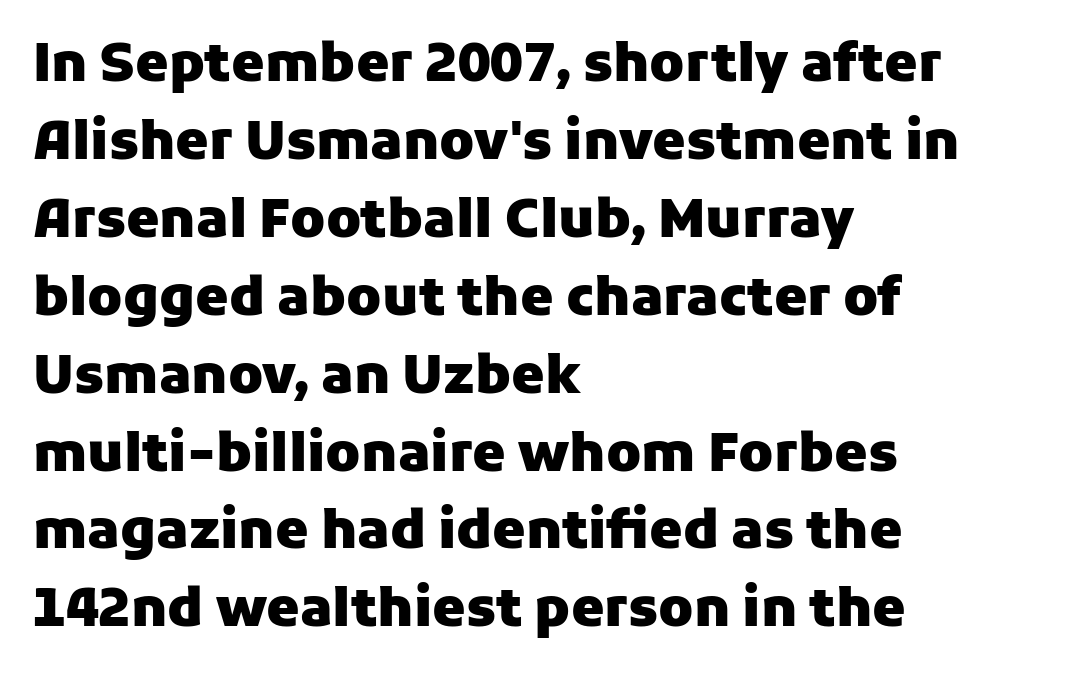
Each letter keeps its own natural width here, so spacing adapts to shape. Line beginnings align vertically; line endings do not. In terms of letterspacing, this is plain default setting. Students, this is bold: see how much ink each stroke carries. A roman cut, with each character standing at attention. Grotesque or geometric, the face here clearly has no serifs.
